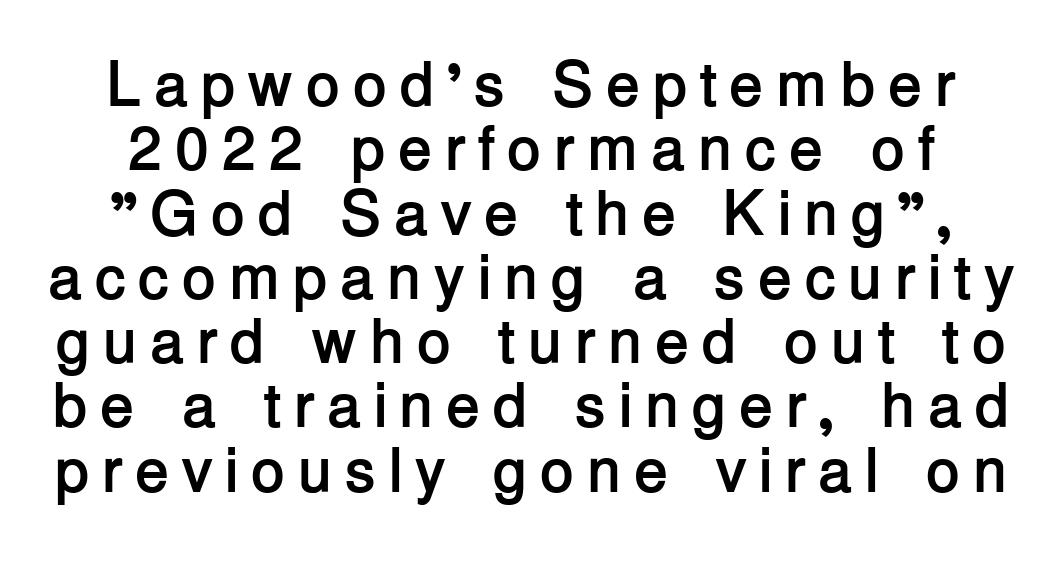
The image shows 63 px semibold sans-serif type, upright; set tight line spacing (1.02x), not underlined; low stroke contrast and a medium x-height.
